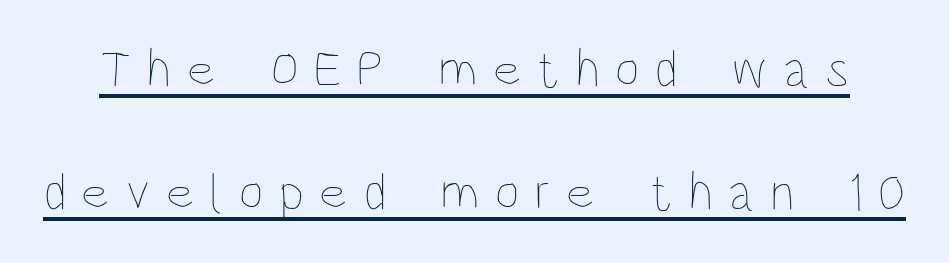
The image shows 53 px thin, condensed type, upright; set loose line spacing (2.32x), unusually wide letter spacing (+0.3 em), underlined; low stroke contrast and a large x-height.
